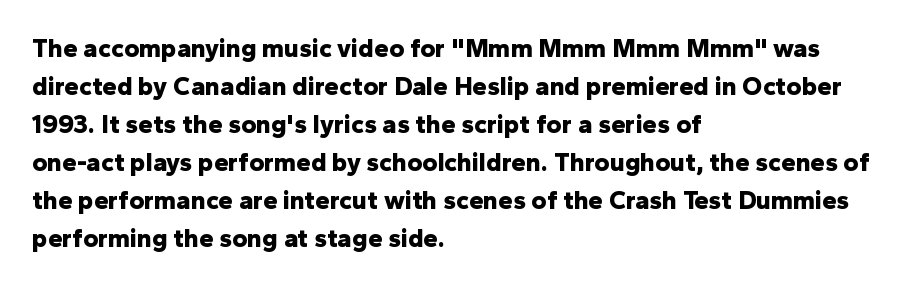
Q: Is the text bold? A: Yes.
Q: Is the text italic (slanted)? A: No, it is upright.
Q: Is the text underlined? A: No.
Q: How is the paragraph aligned? A: Left-aligned.
Q: Is the spacing between letters normal or unusually wide? A: Normal.
Q: Is the spacing between lines tight, normal or loose? A: Normal.
